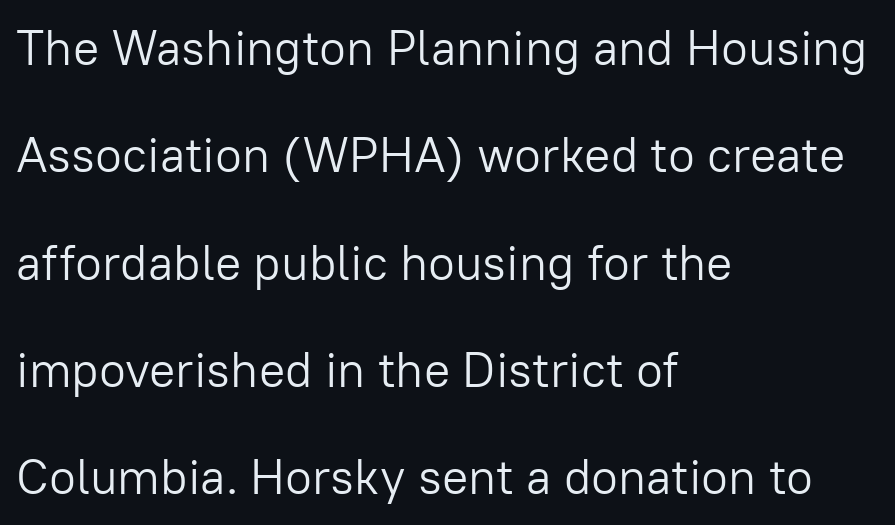
A typesetter would call this zero additional tracking. In terms of leading, this rendering errs on the spacious side. Stroke thickness stays within the range of a standard reading face or lighter. The passage shown is not underscored anywhere. Proportional: the letters do not fall into vertical columns.
